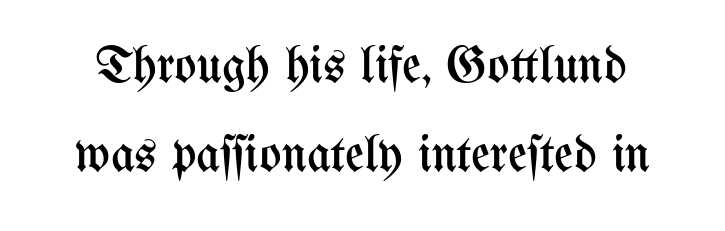
The image shows 52 px regular-weight, condensed type, upright; set line spacing 1.72x, normal letter spacing, not underlined; medium stroke contrast and a medium x-height.
